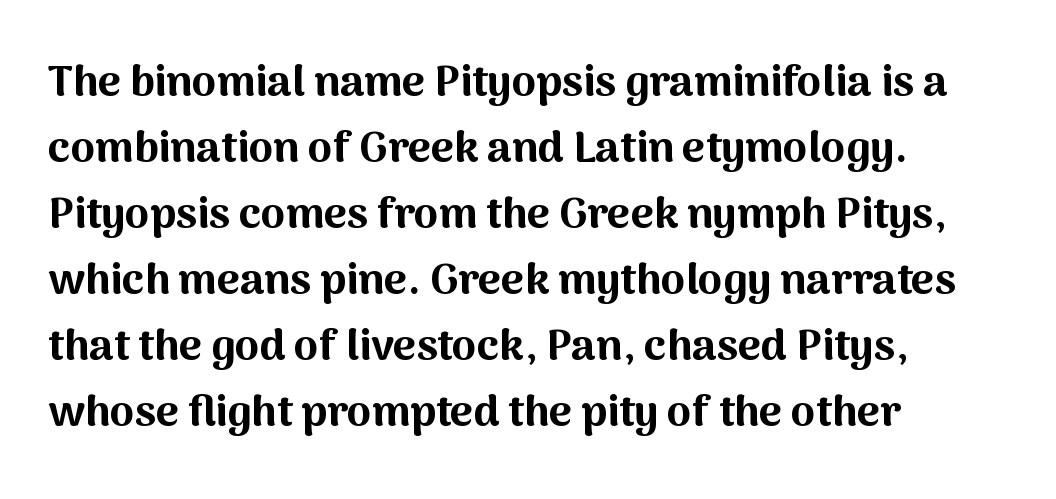
Inter-character spacing is left at the font's built-in metrics. These lines carry a lot of weight — the face is fully bold. Just letters on the line, the space beneath them empty. This sample uses an upright cut, with every glyph sitting square on the baseline. Leading matches the norm, producing a regular column. The typesetter chose a ragged-right arrangement here.
